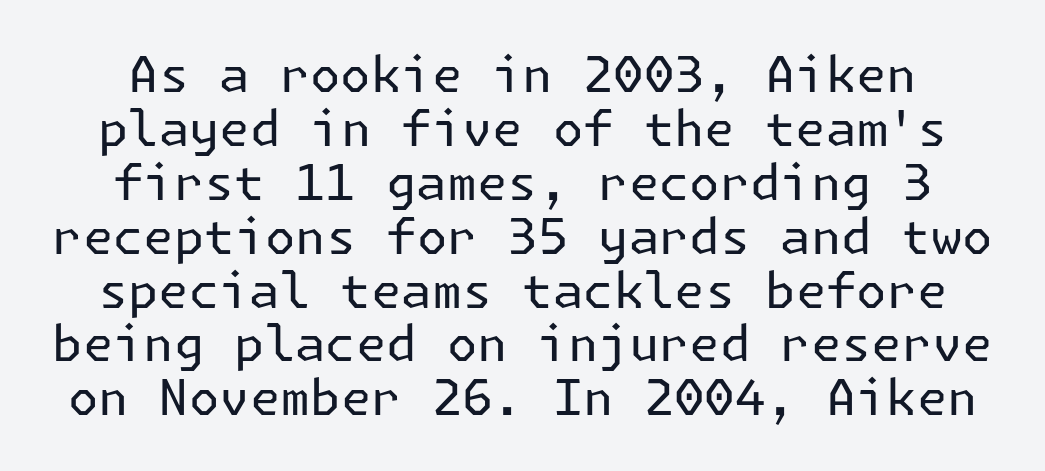
Q: Is the text bold? A: No.
Q: Is the text italic (slanted)? A: No, it is upright.
Q: Is the typeface a serif or a sans-serif typeface? A: Sans-serif.
Q: Is the text underlined? A: No.
Q: Is the spacing between letters normal or unusually wide? A: Normal.
Q: Is the spacing between lines tight, normal or loose? A: Tight.
Q: Width (condensed, normal, or wide)? A: Normal.
Q: Stroke contrast? A: Low.
Q: x-height? A: Medium.
